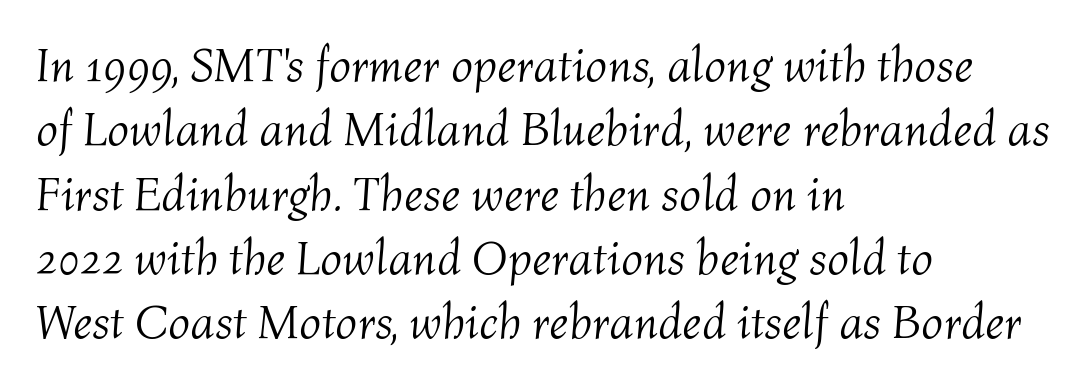
Q: Is the text bold? A: No.
Q: Is the text italic (slanted)? A: Yes, it leans right by about 4 degrees.
Q: Is the text underlined? A: No.
Q: How is the paragraph aligned? A: Left-aligned.
Q: Is the spacing between letters normal or unusually wide? A: Normal.
Q: Is the spacing between lines tight, normal or loose? A: Normal.
Q: Width (condensed, normal, or wide)? A: Normal.
Q: Stroke contrast? A: Medium.
Q: x-height? A: Medium.
Q: Monospaced? A: No.
